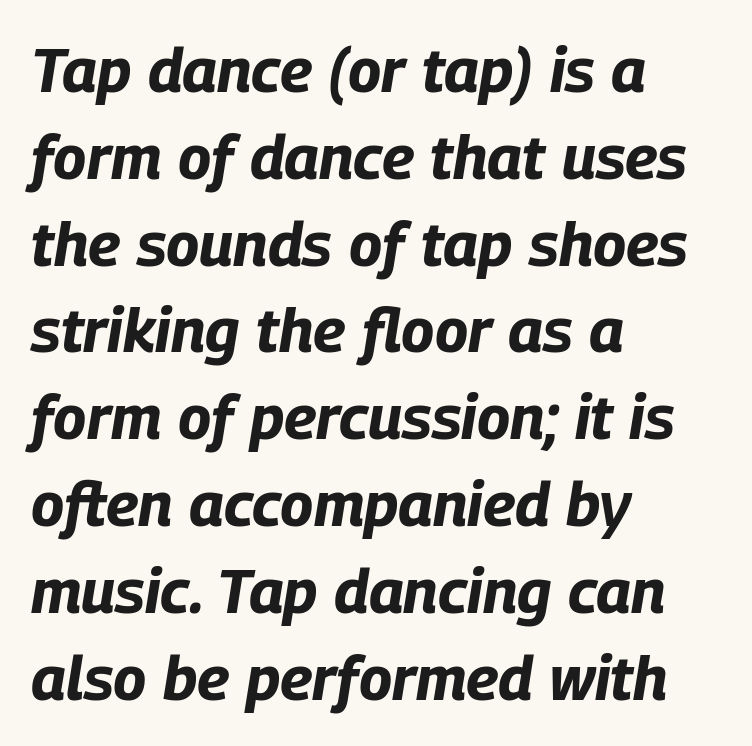
The image shows 62 px bold, condensed type, italic (leaning right); set left-aligned, normal line spacing (1.4x), normal letter spacing, not underlined; low stroke contrast and a large x-height.
